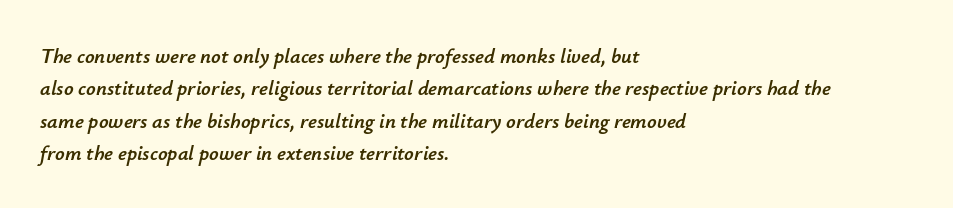
Look at the tracking — it's just the regular setting, nothing added. Unmarked baselines from the first word to the last. Casual observation: everything's shoved over to the left. Italic? Definitely — the glyphs are oblique.
